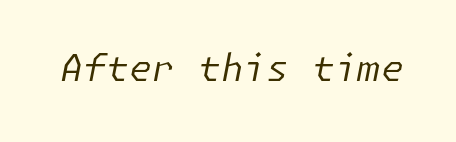
{"italic": "yes", "lean": "right", "slant_degrees": 11, "bold": "no", "weight": "regular", "width": "normal", "stroke_contrast": "low", "x_height": "medium", "underline": "no", "letter_spacing": "normal", "letter_spacing_em": 0.0, "glyph_px": 37}
